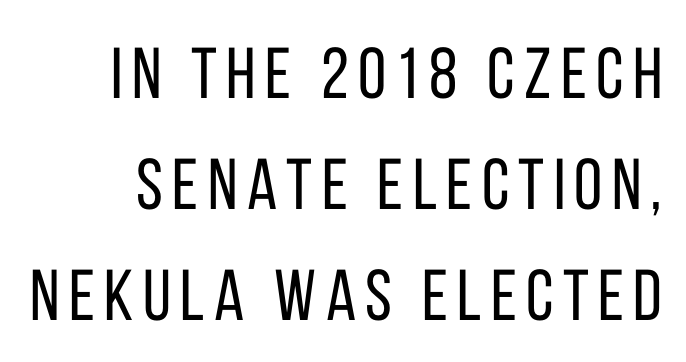
The image shows 72 px regular-weight, condensed sans-serif type, upright; set normal line spacing (1.54x), not underlined; low stroke contrast and a large x-height.
